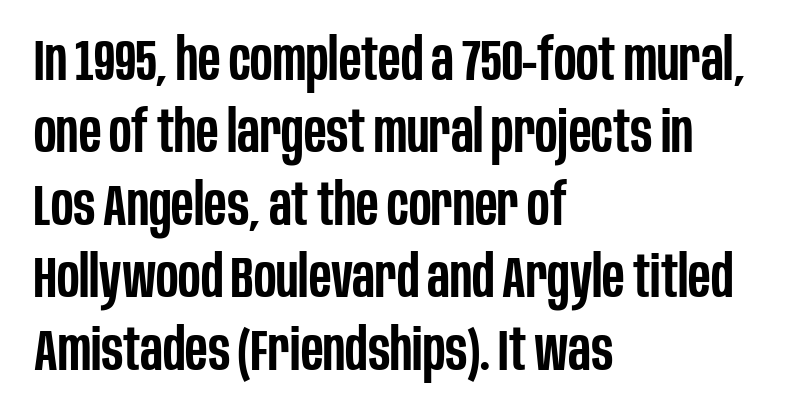
{"serif": "no", "italic": "no", "bold": "semi", "weight": "semibold", "width": "condensed", "stroke_contrast": "low", "x_height": "large", "monospaced": "no", "underline": "no", "align": "left", "line_spacing": "normal", "line_spacing_ratio": 1.27, "letter_spacing": "normal", "letter_spacing_em": 0.0, "glyph_px": 57}
